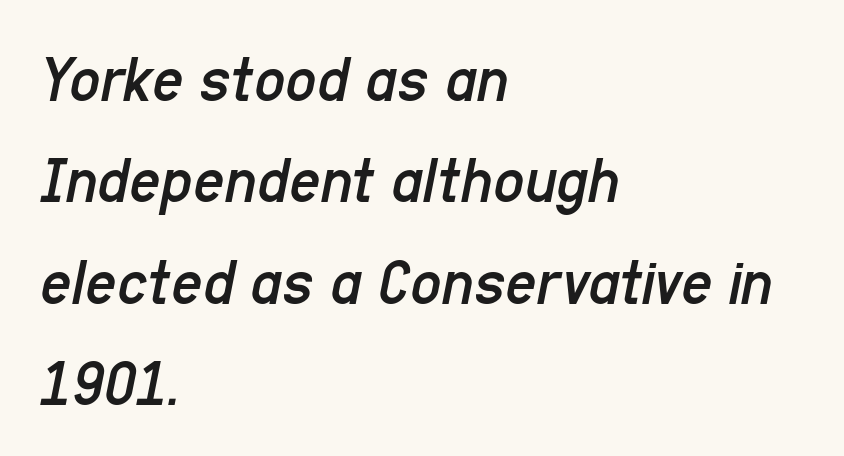
The image shows 68 px regular-weight, condensed type, italic (leaning right); set left-aligned, normal line spacing (1.49x), normal letter spacing, not underlined; low stroke contrast and a medium x-height.
